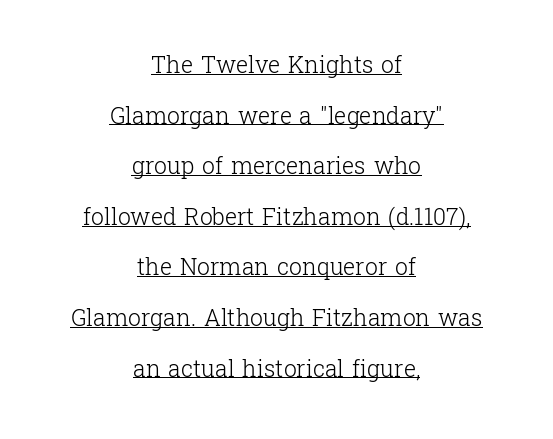
{"italic": "no", "bold": "no", "underline": "yes", "align": "center", "line_spacing": "loose", "line_spacing_ratio": 2.2, "letter_spacing": "normal", "letter_spacing_em": 0.0, "glyph_px": 23}
